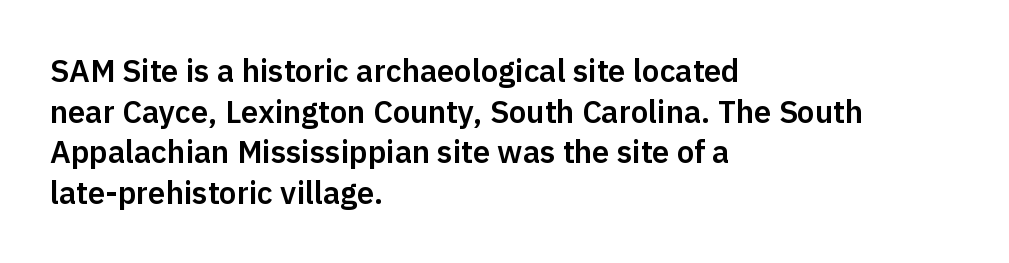
{"serif": "no", "italic": "no", "width": "normal", "stroke_contrast": "low", "x_height": "medium", "monospaced": "no", "underline": "no", "align": "left", "line_spacing": "normal", "line_spacing_ratio": 1.31, "letter_spacing": "normal", "letter_spacing_em": 0.0, "glyph_px": 31}
